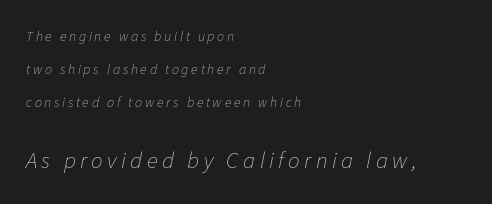
Q: Is the text bold? A: No.
Q: Is the text italic (slanted)? A: Yes, it leans right by about 11 degrees.
Q: Is the text underlined? A: No.
Q: How is the paragraph aligned? A: Left-aligned.
Q: Is the spacing between lines tight, normal or loose? A: Loose.
Q: Which block of text is set in a larger size, the first (top) or the second (bottom)? A: The second (bottom) one.
